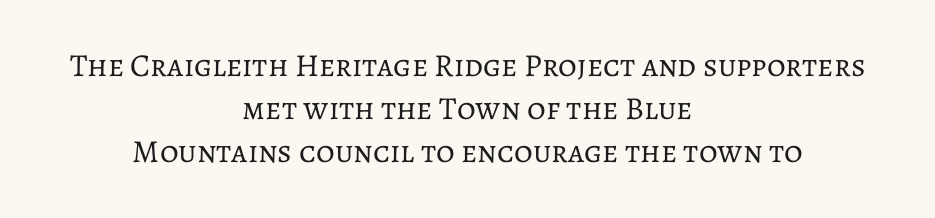
Inter-character spacing is left at the font's built-in metrics. Leading: standard. A light-to-regular cut is what we see here. Teacher's note: observe the equal gaps on both sides — that is centered alignment.
